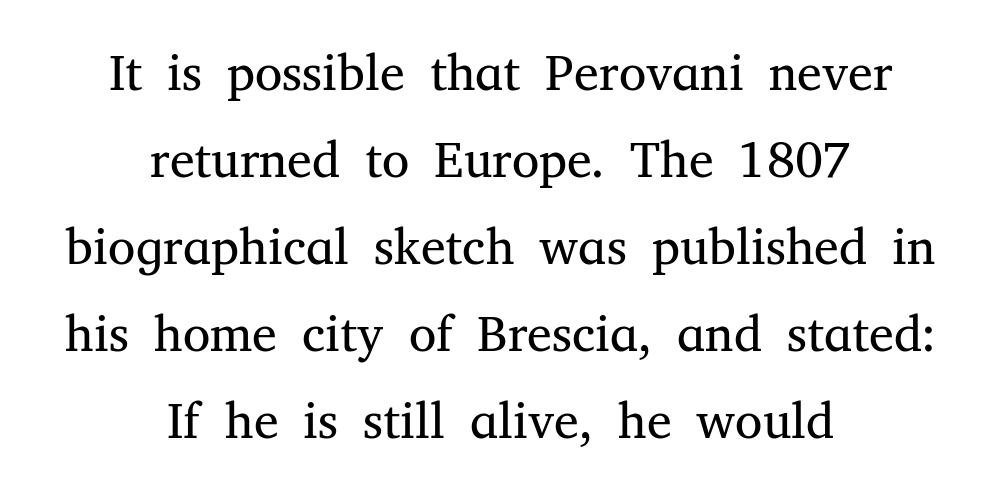
The image shows 50 px regular-weight serif type, upright; set centered, line spacing 1.74x, normal letter spacing, not underlined; medium stroke contrast and a medium x-height.
